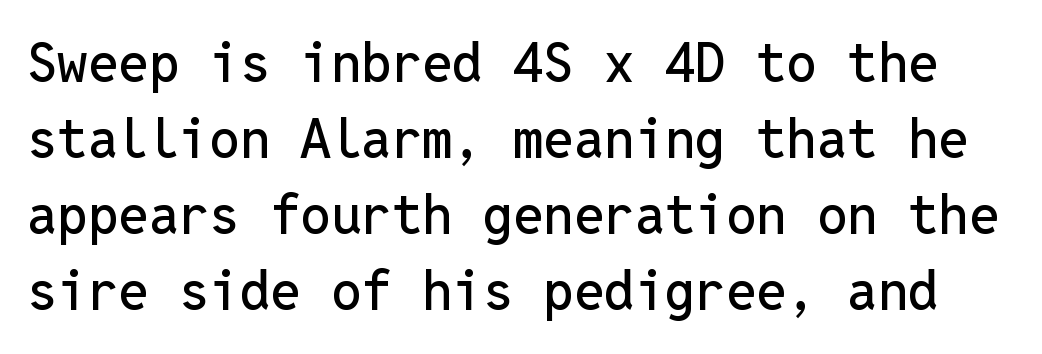
Q: Is the text italic (slanted)? A: No, it is upright.
Q: Is the typeface a serif or a sans-serif typeface? A: Sans-serif.
Q: Is the text underlined? A: No.
Q: Is the spacing between letters normal or unusually wide? A: Normal.
Q: Is the spacing between lines tight, normal or loose? A: Normal.
Q: Width (condensed, normal, or wide)? A: Normal.
Q: Stroke contrast? A: Low.
Q: x-height? A: Medium.
Q: Monospaced? A: Yes.
